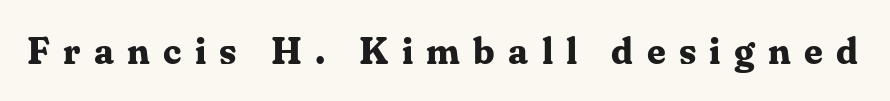
{"serif": "yes", "italic": "no", "bold": "yes", "weight": "bold", "width": "normal", "stroke_contrast": "medium", "x_height": "medium", "monospaced": "no", "underline": "no", "letter_spacing": "wide", "letter_spacing_em": 0.36, "glyph_px": 37}
